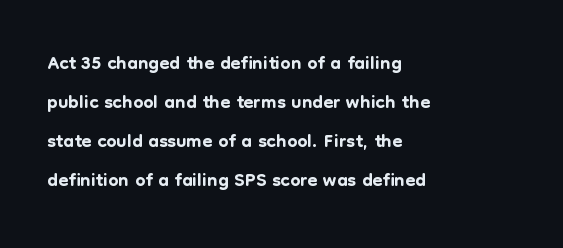
{"serif": "no", "italic": "no", "width": "normal", "stroke_contrast": "low", "x_height": "medium", "monospaced": "no", "underline": "no", "align": "left", "line_spacing": "normal", "line_spacing_ratio": 1.35, "letter_spacing": "normal", "letter_spacing_em": 0.0, "glyph_px": 29}
